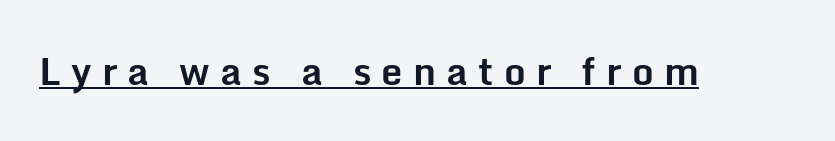
The type sits square on the baseline with zero lean. Examine the stroke ends and you'll find no serifs. You could only call the tracking loose — the letters float apart. The rendered words wear a rule along their underside. Strong, thick strokes mark this as bold type. Proportional: the letters do not fall into vertical columns.
